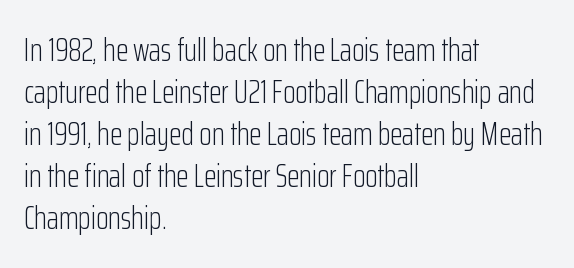
Q: Is the text bold? A: No.
Q: Is the text italic (slanted)? A: No, it is upright.
Q: Is the typeface a serif or a sans-serif typeface? A: Sans-serif.
Q: Is the text underlined? A: No.
Q: How is the paragraph aligned? A: Left-aligned.
Q: Is the spacing between letters normal or unusually wide? A: Normal.
Q: Is the spacing between lines tight, normal or loose? A: Normal.
Q: Width (condensed, normal, or wide)? A: Condensed.
Q: Stroke contrast? A: Low.
Q: x-height? A: Medium.
Q: Monospaced? A: No.
